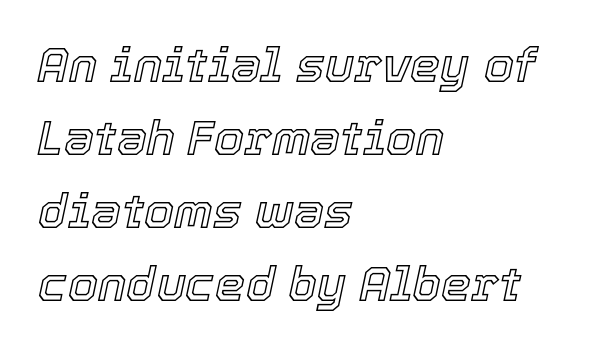
The image shows 48 px text type, italic (leaning right); set left-aligned, normal line spacing (1.52x), normal letter spacing, not underlined; a medium x-height.
